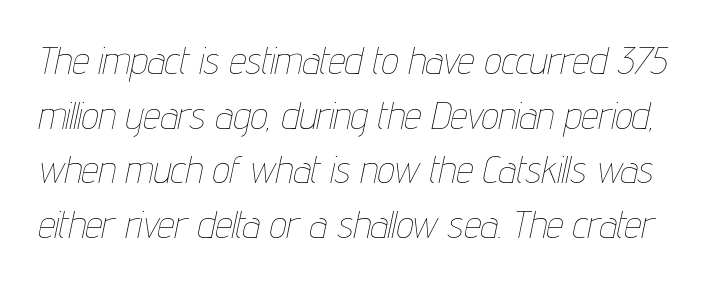
Q: Is the text bold? A: No.
Q: Is the text italic (slanted)? A: Yes, it leans right by about 12 degrees.
Q: Is the text underlined? A: No.
Q: Is the spacing between letters normal or unusually wide? A: Normal.
Q: Is the spacing between lines tight, normal or loose? A: Normal.
Q: Width (condensed, normal, or wide)? A: Condensed.
Q: Stroke contrast? A: Low.
Q: x-height? A: Medium.
Q: Monospaced? A: No.
